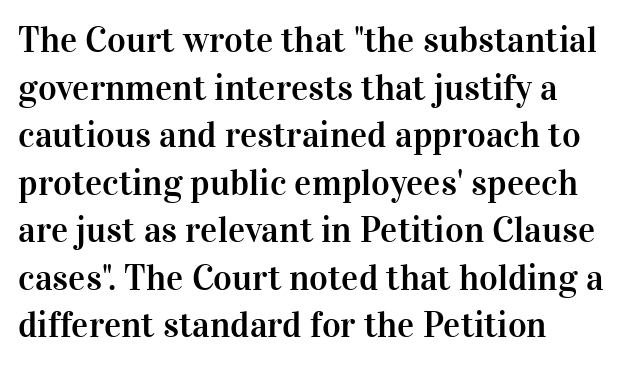
The image shows 36 px serif type, upright; set left-aligned, normal line spacing (1.32x), normal letter spacing, not underlined; high stroke contrast and a medium x-height.
